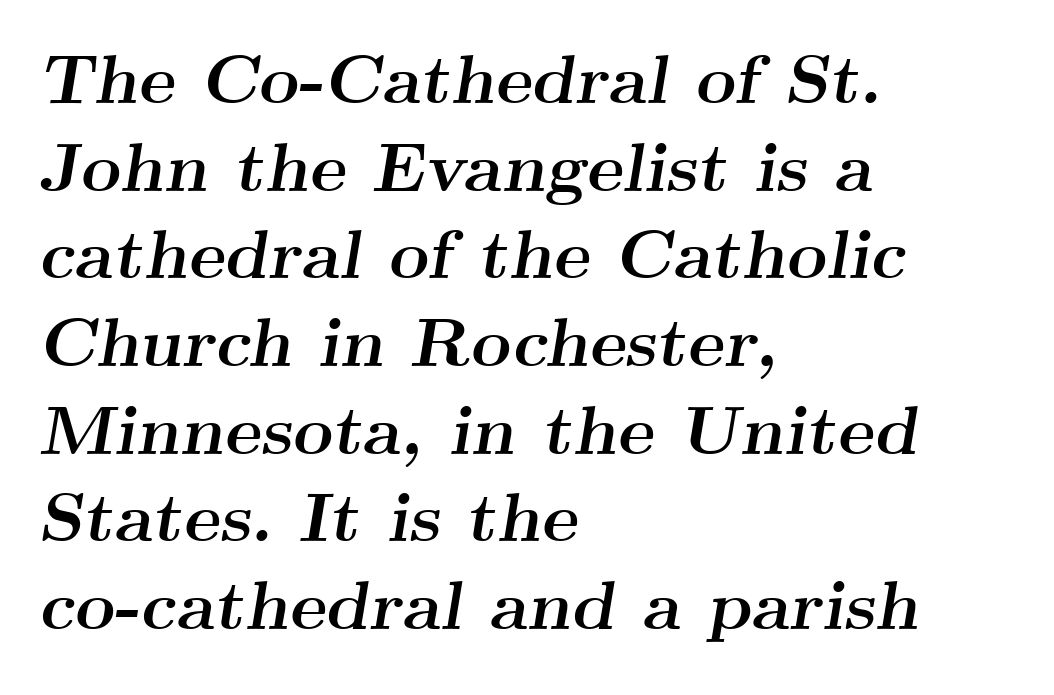
Q: Is the text bold? A: Yes.
Q: Is the text italic (slanted)? A: Yes, it leans right by about 9 degrees.
Q: Is the typeface a serif or a sans-serif typeface? A: Serif.
Q: Is the text underlined? A: No.
Q: How is the paragraph aligned? A: Left-aligned.
Q: Is the spacing between letters normal or unusually wide? A: Normal.
Q: Is the spacing between lines tight, normal or loose? A: Normal.
Q: Width (condensed, normal, or wide)? A: Wide.
Q: Stroke contrast? A: Medium.
Q: x-height? A: Small.
Q: Monospaced? A: No.
